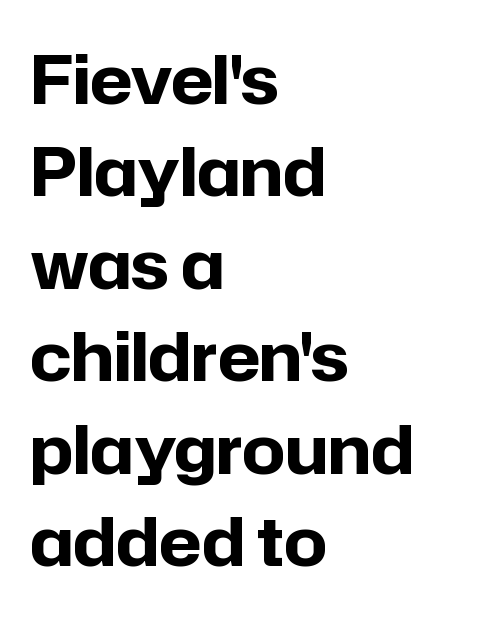
{"serif": "no", "italic": "no", "bold": "yes", "weight": "bold", "width": "normal", "stroke_contrast": "low", "x_height": "medium", "monospaced": "no", "underline": "no", "align": "left", "line_spacing": "normal", "line_spacing_ratio": 1.38, "letter_spacing": "normal", "letter_spacing_em": 0.0, "glyph_px": 67}
